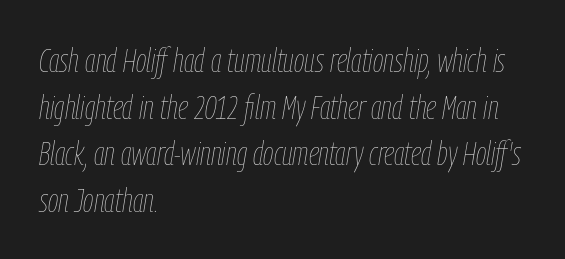
{"italic": "yes", "lean": "right", "slant_degrees": 9, "bold": "no", "weight": "thin", "width": "condensed", "stroke_contrast": "low", "x_height": "medium", "monospaced": "no", "underline": "no", "align": "left", "line_spacing": "normal", "line_spacing_ratio": 1.37, "letter_spacing": "normal", "letter_spacing_em": 0.0, "glyph_px": 34}
